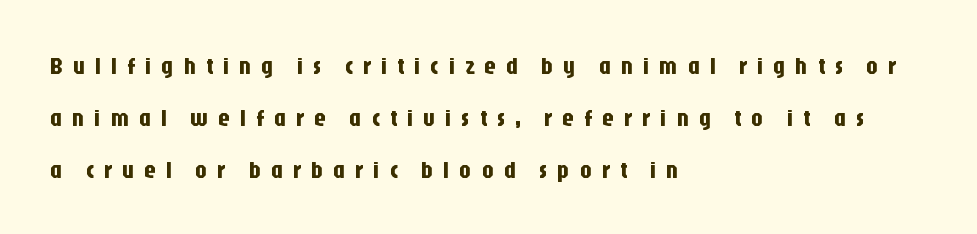
{"italic": "no", "underline": "no", "align": "left", "line_spacing": "loose", "line_spacing_ratio": 2.16, "letter_spacing": "wide", "letter_spacing_em": 0.4, "glyph_px": 24}
